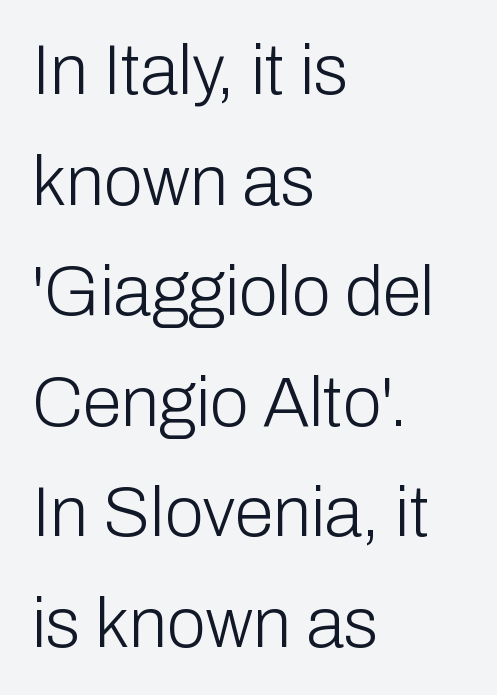
It's the straight-up-and-down kind of type. The space between consecutive lines is moderate. The passage is arranged the way most books set body copy — flush left. Looks like regular typesetting: each glyph gets only the width it needs. The passage shown is typeset with a sans-serif family.
